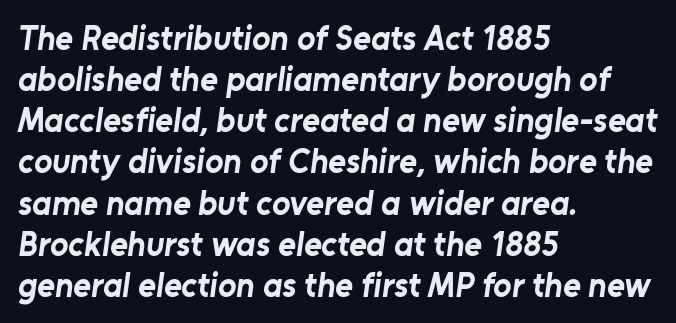
The image shows 34 px bold sans-serif type; set left-aligned, line spacing 1.21x, normal letter spacing, not underlined; low stroke contrast and a medium x-height.
